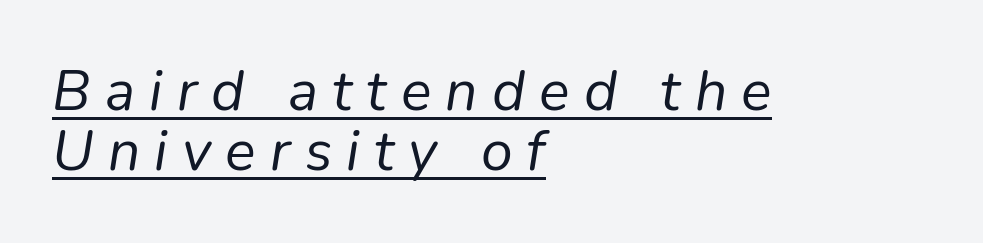
{"italic": "yes", "lean": "right", "slant_degrees": 9, "bold": "no", "weight": "regular", "width": "normal", "stroke_contrast": "low", "x_height": "medium", "monospaced": "no", "underline": "yes", "align": "left", "line_spacing": "tight", "line_spacing_ratio": 1.05, "letter_spacing": "wide", "letter_spacing_em": 0.25, "glyph_px": 57}
